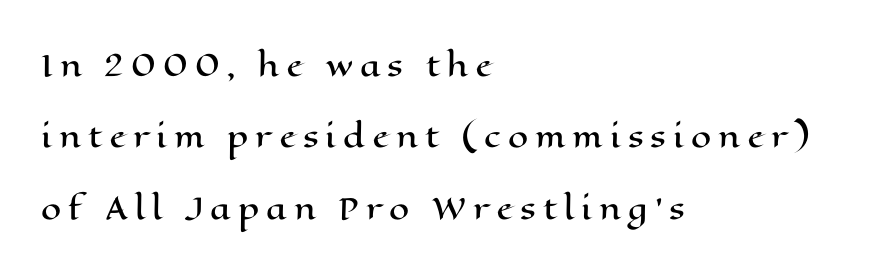
Compared with typical paragraphs, the rows here are farther apart. Do the letters lean? They stand straight. The rendering inserts visible extra space after every character. Underlining? Definitely not there. The ragged edge is on the right, which tells us the setting is flush left.
